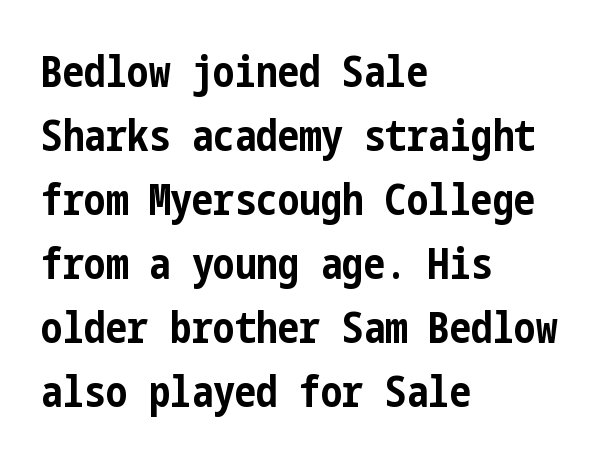
{"serif": "no", "italic": "no", "bold": "yes", "weight": "bold", "width": "condensed", "stroke_contrast": "low", "x_height": "medium", "underline": "no", "align": "left", "line_spacing": "normal", "line_spacing_ratio": 1.49, "letter_spacing": "normal", "letter_spacing_em": 0.0, "glyph_px": 43}
